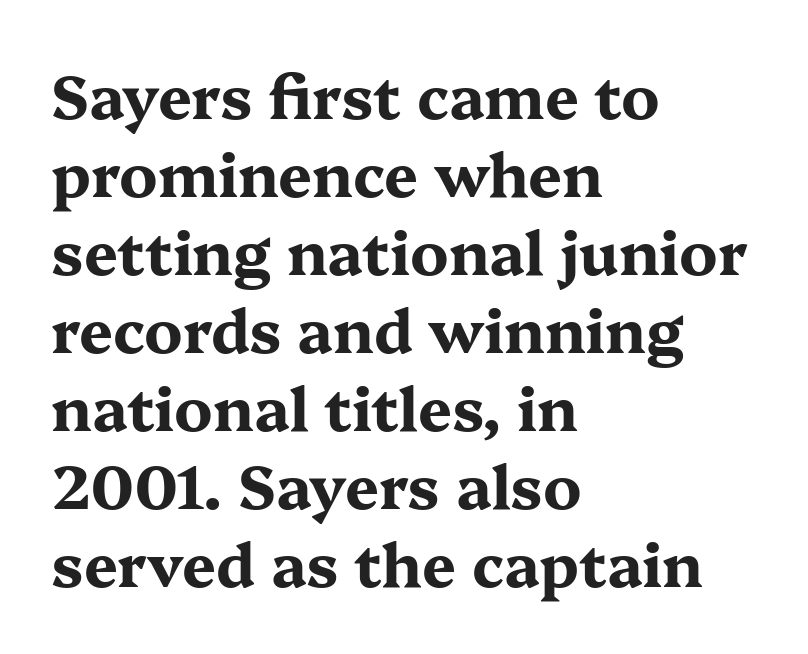
{"serif": "yes", "italic": "no", "bold": "yes", "weight": "bold", "width": "wide", "stroke_contrast": "medium", "x_height": "medium", "monospaced": "no", "underline": "no", "align": "left", "line_spacing": "normal", "line_spacing_ratio": 1.3, "letter_spacing": "normal", "letter_spacing_em": 0.0, "glyph_px": 60}
